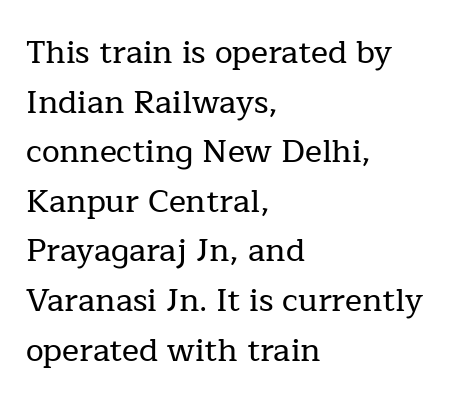
The letters stand straight up with perfectly vertical stems. This sample uses a serif face. How would I describe the line gaps? Plain and ordinary. The space beneath each line is pristine and unruled. These lines keep a tight, regular rhythm from letter to letter. Left-aligned paragraph, ragged on the right.
